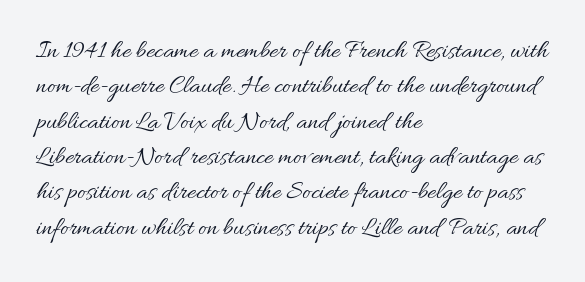
Vertically, the passage feels balanced, rows spaced as you'd expect. A bare baseline throughout the passage. Think standard paragraph weight, or any step lighter than that.
